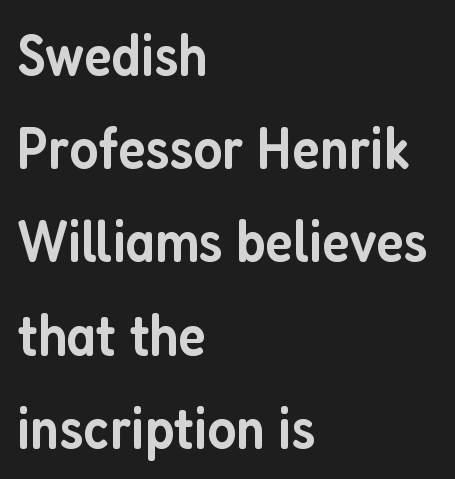
The rendering uses a semibold face; strokes are thickened but not to full bold. The letters advance in unequal steps, a hallmark of proportional type. Type without underlining. The type family on display is of the sans-serif kind. What stands out about the letter spacing? Nothing — it is the standard amount.
